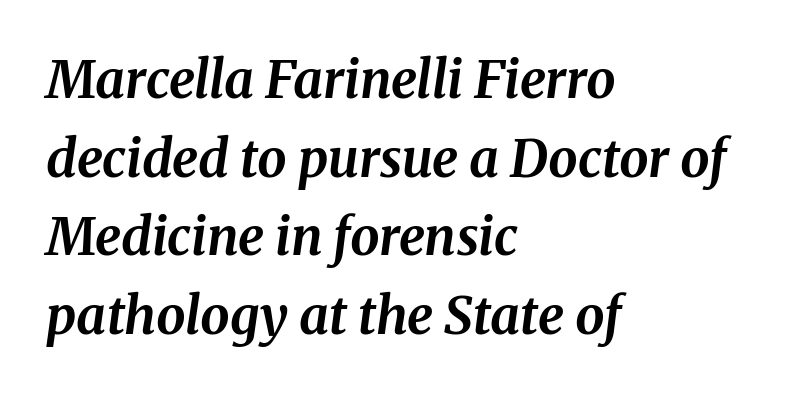
Q: Is the text bold? A: Yes.
Q: Is the text italic (slanted)? A: Yes, it leans right by about 8 degrees.
Q: Is the text underlined? A: No.
Q: How is the paragraph aligned? A: Left-aligned.
Q: Is the spacing between letters normal or unusually wide? A: Normal.
Q: Is the spacing between lines tight, normal or loose? A: Normal.
Q: Width (condensed, normal, or wide)? A: Normal.
Q: Stroke contrast? A: Medium.
Q: x-height? A: Medium.
Q: Monospaced? A: No.
